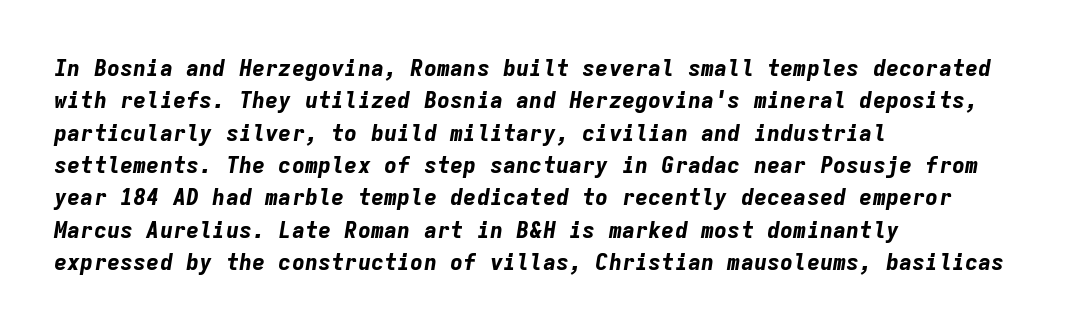
{"italic": "yes", "lean": "right", "slant_degrees": 9, "bold": "yes", "underline": "no", "align": "left", "line_spacing": "normal", "line_spacing_ratio": 1.47, "letter_spacing": "normal", "letter_spacing_em": 0.0, "glyph_px": 22}
